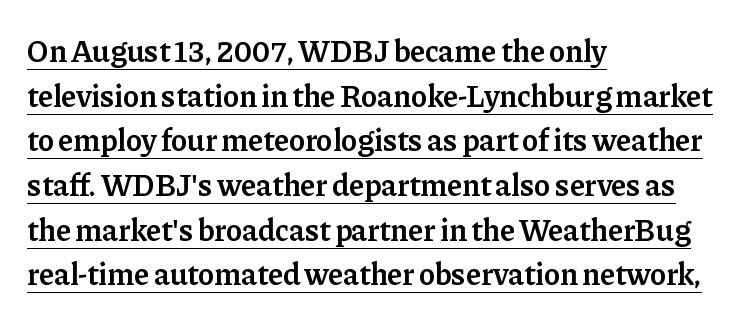
Q: Is the text bold? A: Semi-bold.
Q: Is the text italic (slanted)? A: No, it is upright.
Q: Is the typeface a serif or a sans-serif typeface? A: Serif.
Q: Is the text underlined? A: Yes.
Q: How is the paragraph aligned? A: Left-aligned.
Q: Is the spacing between letters normal or unusually wide? A: Normal.
Q: Is the spacing between lines tight, normal or loose? A: Normal.
Q: Width (condensed, normal, or wide)? A: Normal.
Q: Stroke contrast? A: Low.
Q: x-height? A: Medium.
Q: Monospaced? A: No.
